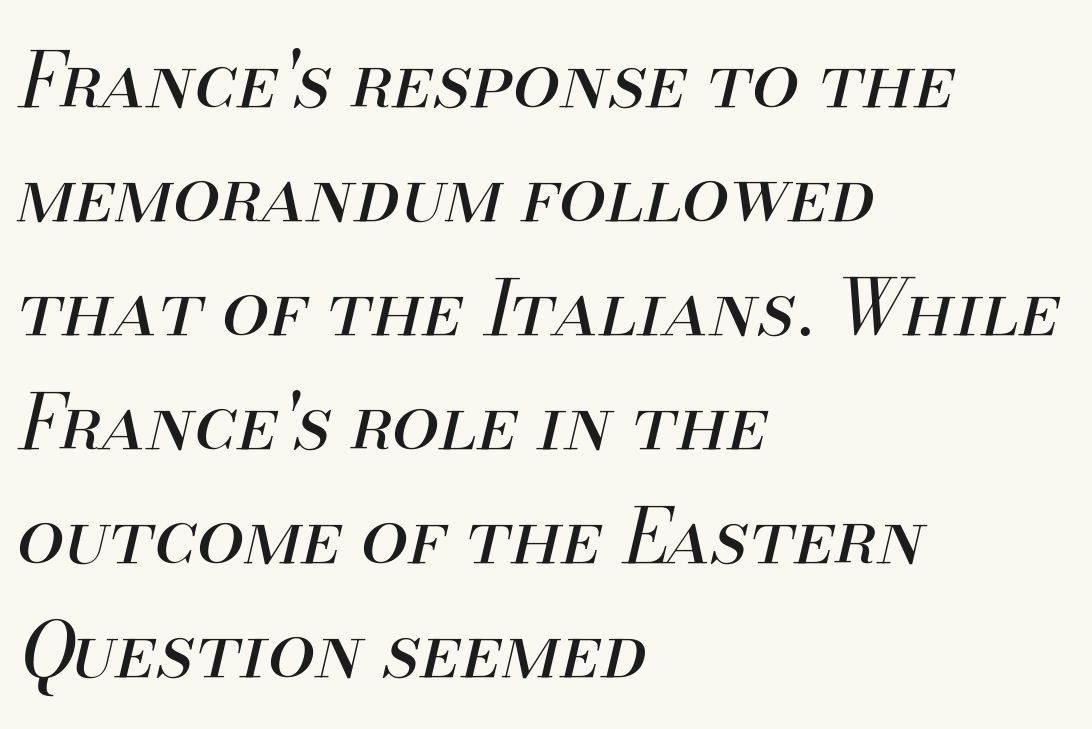
Q: Is the text bold? A: No.
Q: Is the text italic (slanted)? A: Yes, it leans right by about 13 degrees.
Q: Is the text underlined? A: No.
Q: How is the paragraph aligned? A: Left-aligned.
Q: Is the spacing between letters normal or unusually wide? A: Normal.
Q: Is the spacing between lines tight, normal or loose? A: Normal.
Q: Width (condensed, normal, or wide)? A: Normal.
Q: Stroke contrast? A: Medium.
Q: x-height? A: Small.
Q: Monospaced? A: No.
